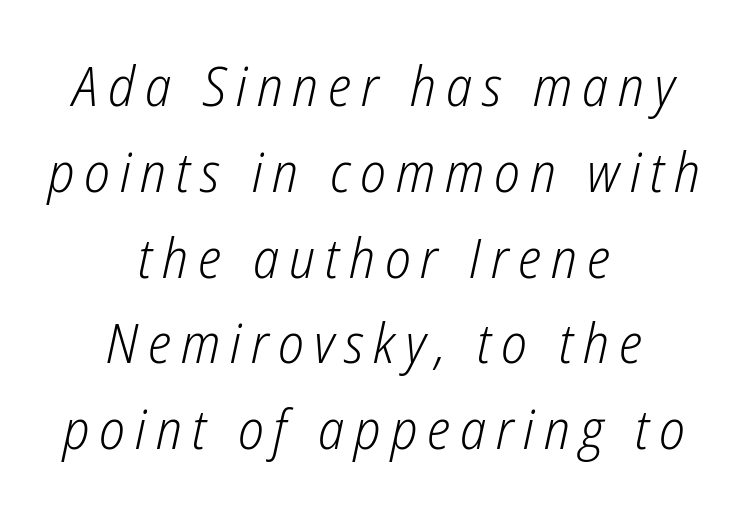
{"italic": "yes", "lean": "right", "slant_degrees": 12, "bold": "no", "weight": "light", "width": "condensed", "stroke_contrast": "low", "x_height": "medium", "monospaced": "no", "underline": "no", "align": "center", "line_spacing": "normal", "line_spacing_ratio": 1.56, "glyph_px": 55}
